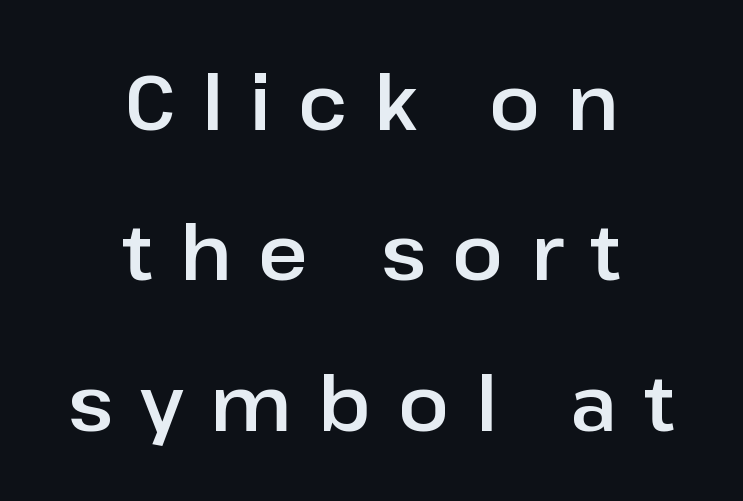
Q: Is the text italic (slanted)? A: No, it is upright.
Q: Is the typeface a serif or a sans-serif typeface? A: Sans-serif.
Q: Is the text underlined? A: No.
Q: How is the paragraph aligned? A: Centered.
Q: Is the spacing between letters normal or unusually wide? A: Unusually wide.
Q: Is the spacing between lines tight, normal or loose? A: Loose.
Q: Width (condensed, normal, or wide)? A: Normal.
Q: Stroke contrast? A: Low.
Q: x-height? A: Medium.
Q: Monospaced? A: No.
